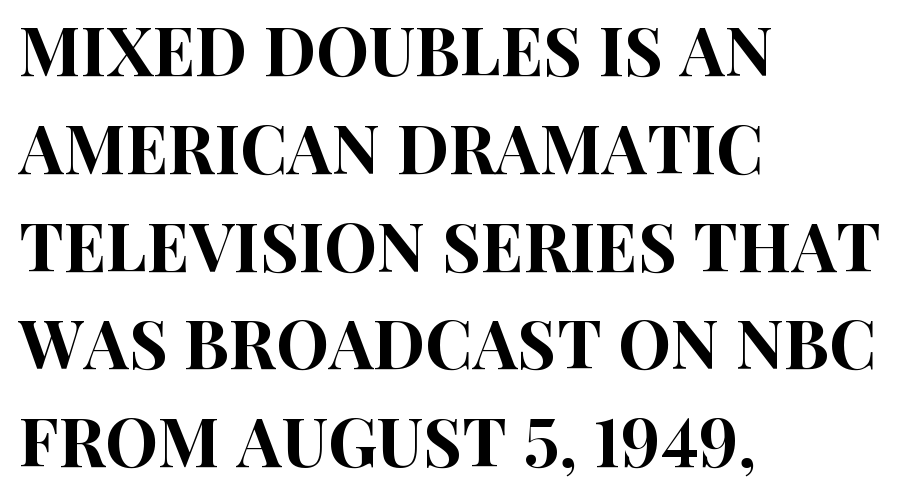
These lines are composed in type without serifs. Is the letter spacing exaggerated? No — it looks like the ordinary default. Does the leading feel generous? No, just average. No italicization has been applied; the sample stays upright.
